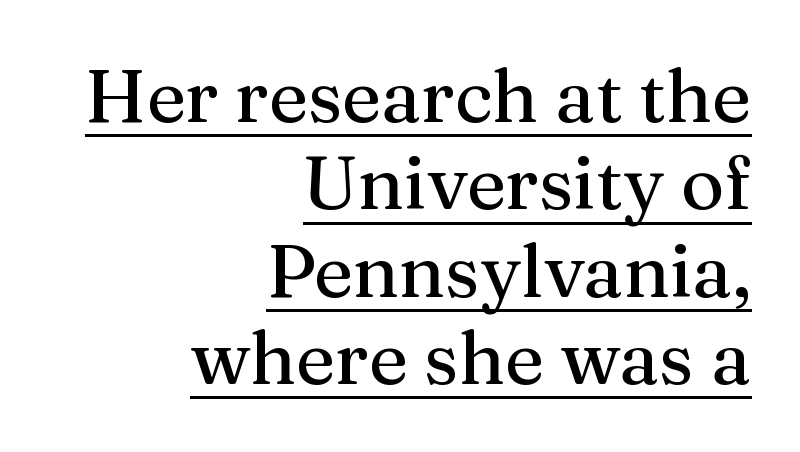
Q: Is the text italic (slanted)? A: No, it is upright.
Q: Is the typeface a serif or a sans-serif typeface? A: Serif.
Q: Is the text underlined? A: Yes.
Q: How is the paragraph aligned? A: Right-aligned.
Q: Is the spacing between letters normal or unusually wide? A: Normal.
Q: Width (condensed, normal, or wide)? A: Normal.
Q: Stroke contrast? A: Medium.
Q: x-height? A: Medium.
Q: Monospaced? A: No.
